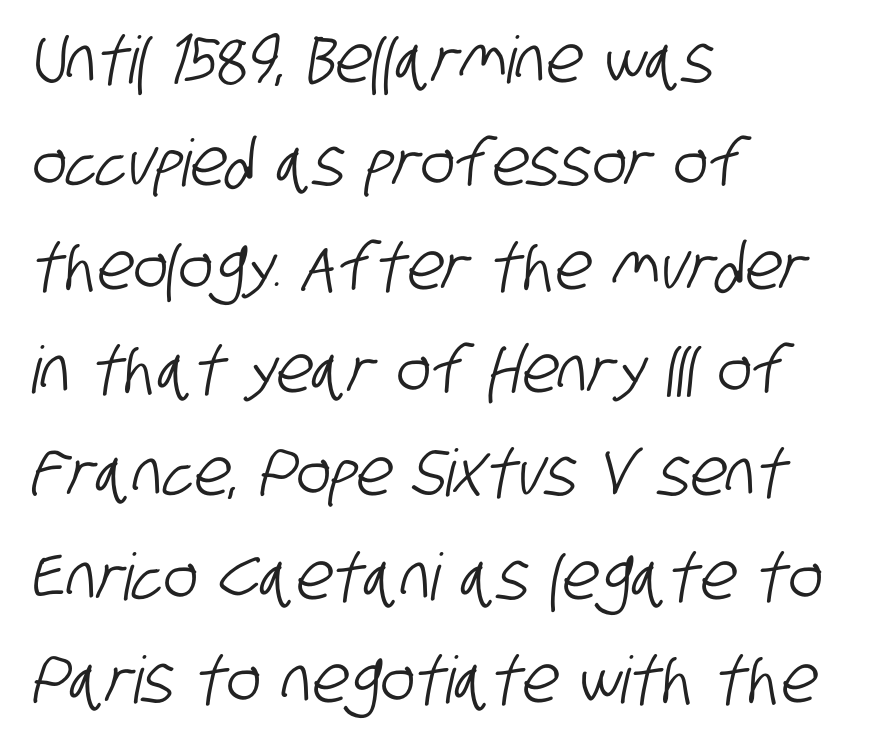
Q: Is the typeface a serif or a sans-serif typeface? A: Sans-serif.
Q: Is the text underlined? A: No.
Q: How is the paragraph aligned? A: Left-aligned.
Q: Is the spacing between letters normal or unusually wide? A: Normal.
Q: Is the spacing between lines tight, normal or loose? A: Normal.
Q: Width (condensed, normal, or wide)? A: Condensed.
Q: Stroke contrast? A: Low.
Q: x-height? A: Large.
Q: Monospaced? A: No.
